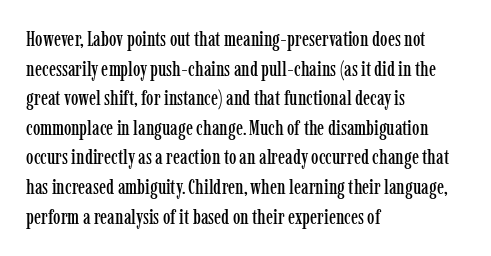
Caption: standard tracking, unaltered. Only glyphs here, with clear space below each row. The line-height multiplier appears to be the usual default. The typography opts for an upright posture over an oblique one. A student would call this left alignment; a typographer would say flush left, rag right.
